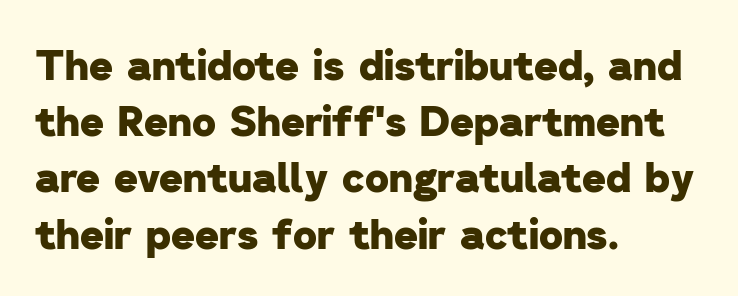
Leading matches the norm, producing a regular column. This rendering features lettering with no underline. The face used here is proportionally spaced, like ordinary book or web type. In terms of weight, the rendering is a true, heavy bold. Honestly, the letter spacing is just normal — you wouldn't notice it.
